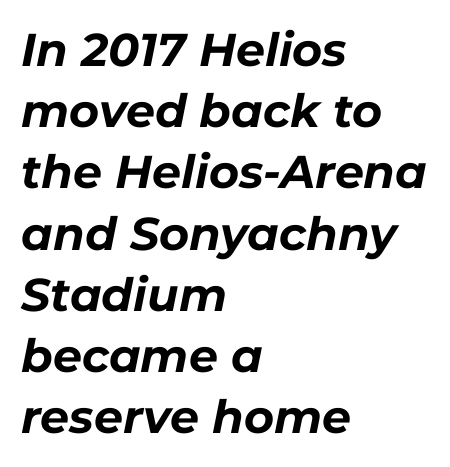
{"italic": "yes", "lean": "right", "slant_degrees": 11, "bold": "yes", "weight": "bold", "width": "normal", "stroke_contrast": "low", "x_height": "medium", "monospaced": "no", "underline": "no", "align": "left", "line_spacing": "normal", "line_spacing_ratio": 1.33, "letter_spacing": "normal", "letter_spacing_em": 0.0, "glyph_px": 46}
